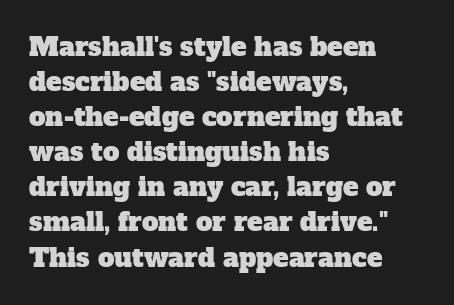
{"underline": "no", "align": "left", "line_spacing": "normal", "line_spacing_ratio": 1.35, "letter_spacing": "normal", "letter_spacing_em": 0.0, "glyph_px": 26}
